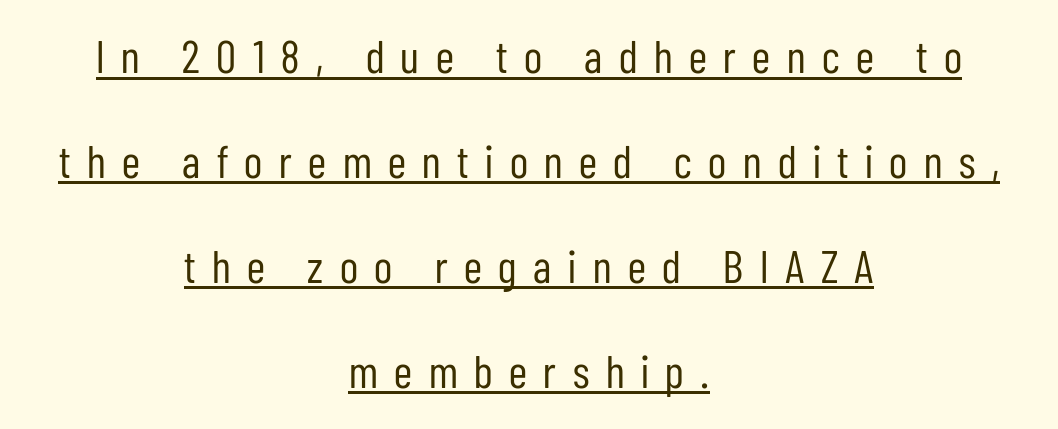
Q: Is the text bold? A: No.
Q: Is the text italic (slanted)? A: No, it is upright.
Q: Is the typeface a serif or a sans-serif typeface? A: Sans-serif.
Q: Is the text underlined? A: Yes.
Q: How is the paragraph aligned? A: Centered.
Q: Is the spacing between letters normal or unusually wide? A: Unusually wide.
Q: Is the spacing between lines tight, normal or loose? A: Loose.
Q: Width (condensed, normal, or wide)? A: Condensed.
Q: Stroke contrast? A: Low.
Q: x-height? A: Medium.
Q: Monospaced? A: No.
